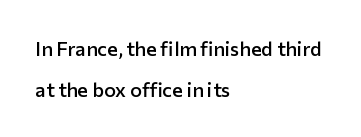
Default kerning and tracking; the words read as compact shapes. A fair bit of extra ink — the face is semibold, not bold. If you drew a line through each stem, it would be perfectly vertical. Notice how the passage keeps a crisp vertical edge on the left only. Glance below the letters and you will spot only blank space.
